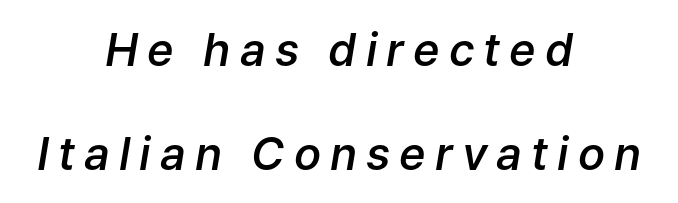
Here the glyphs are tracked loosely, breaking word shapes into spaced letters. Do the characters align in a grid? No, the font is proportional. The face used here has a pronounced slope to its letters. Typeset on center — no edge is straight. Firm but not heavy-handed strokes: this text is semibold.
